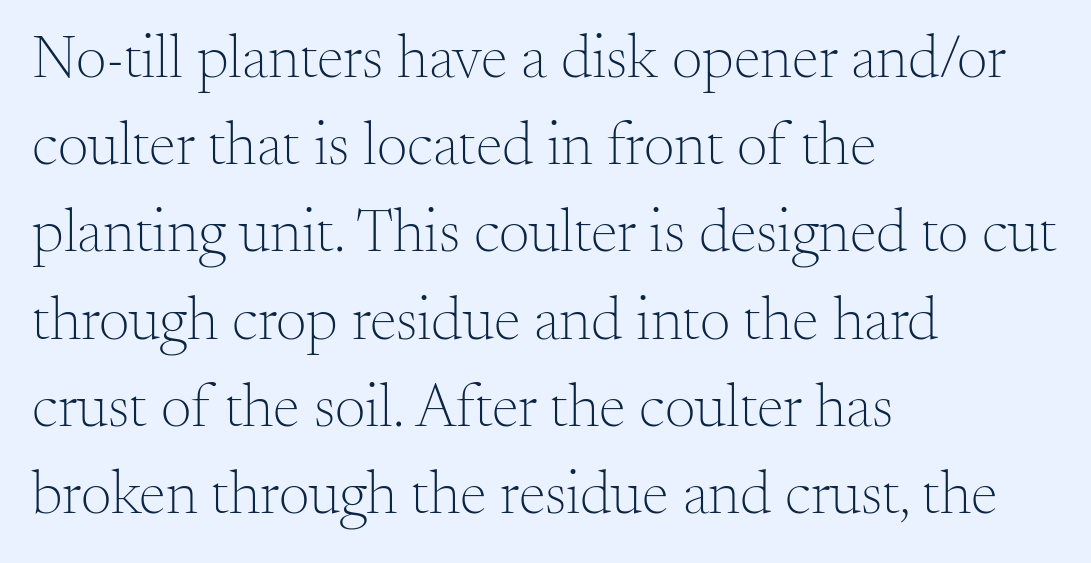
The image shows 61 px light serif type, upright; set left-aligned, normal line spacing (1.43x), normal letter spacing, not underlined; medium stroke contrast and a small x-height.
